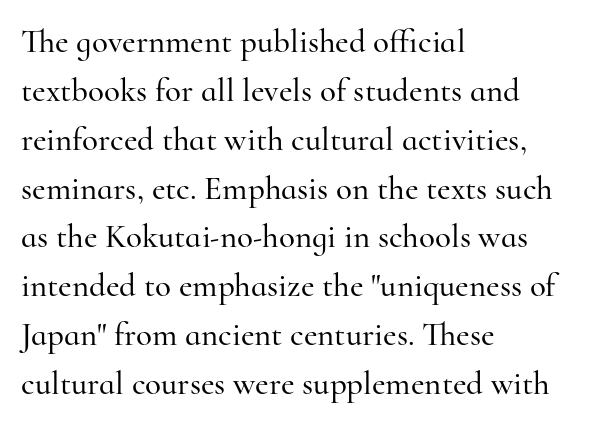
Each new line begins a customary step beneath the previous one. The foot of each line stays bare and open. Here the designer chose a conventional face with non-uniform glyph widths. How are the letters spaced? Ordinarily, with no added tracking.
